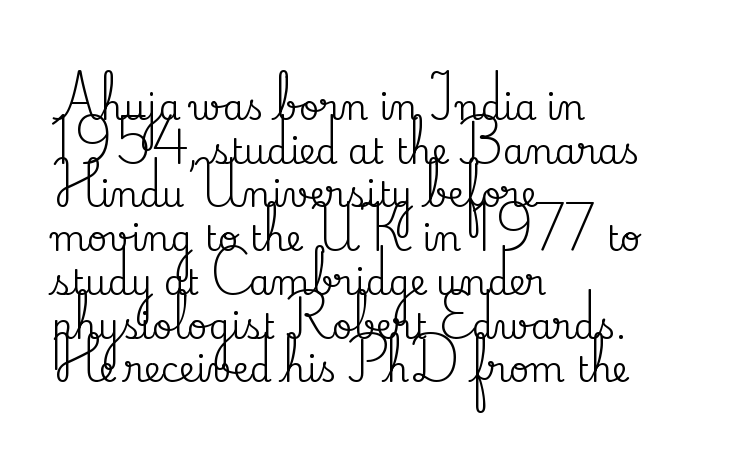
The image shows 35 px serif type, upright; set left-aligned, normal line spacing (1.25x), normal letter spacing, not underlined; medium stroke contrast and a small x-height.
